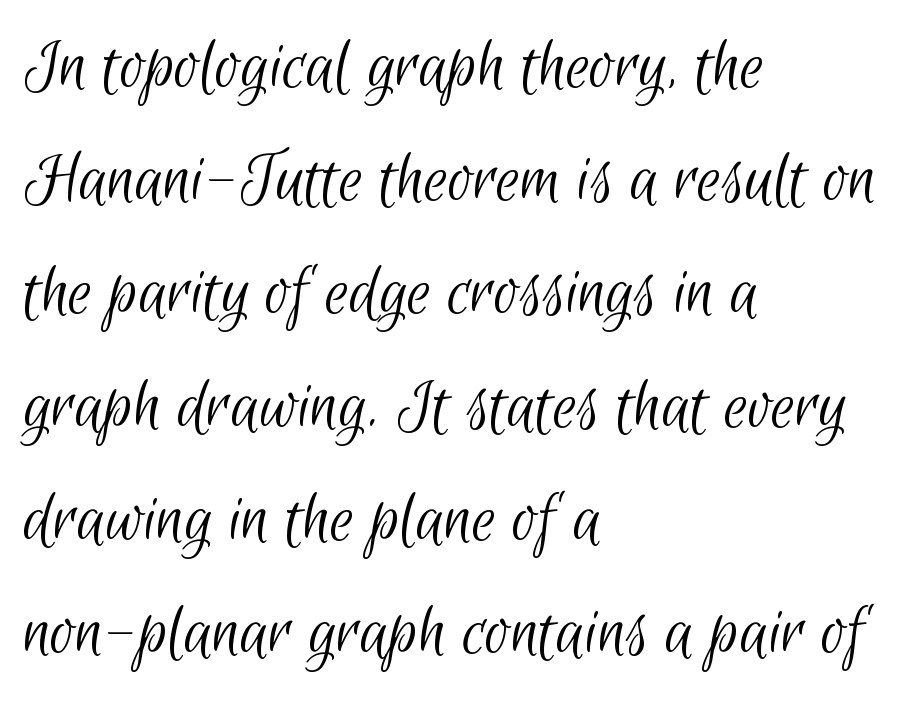
Q: Is the text bold? A: No.
Q: Is the typeface a serif or a sans-serif typeface? A: Sans-serif.
Q: Is the text underlined? A: No.
Q: How is the paragraph aligned? A: Left-aligned.
Q: Is the spacing between letters normal or unusually wide? A: Normal.
Q: Is the spacing between lines tight, normal or loose? A: Normal.
Q: Width (condensed, normal, or wide)? A: Condensed.
Q: Stroke contrast? A: Low.
Q: x-height? A: Small.
Q: Monospaced? A: No.
